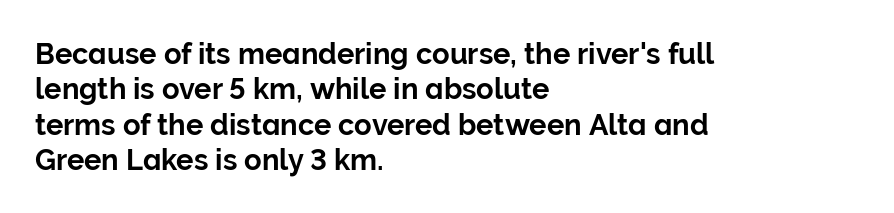
Horizontally, the lines are justified to the leading edge only. This sample uses plain, unmodified letter spacing. The text was rendered using a sans face with plain stroke endings. A typesetter would call this proportional, since set widths differ per character.
